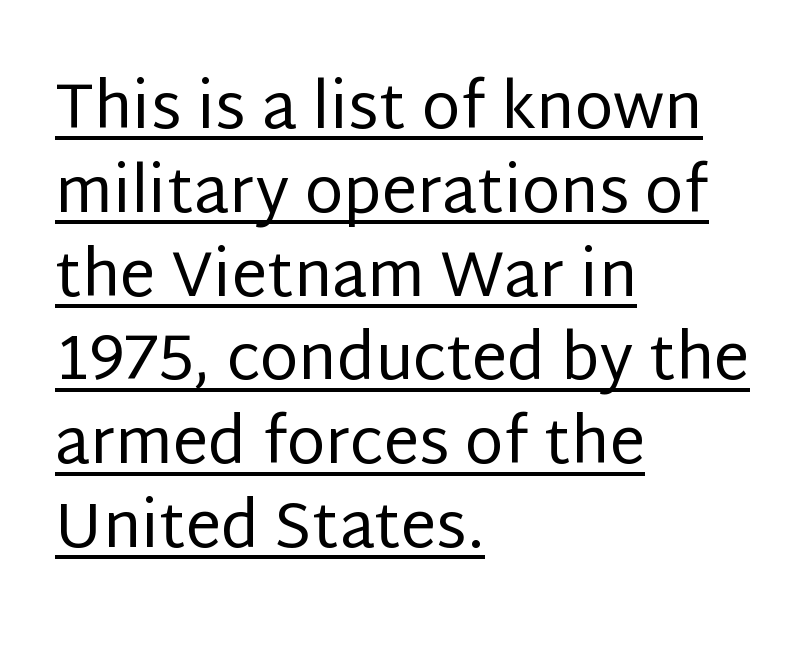
{"serif": "no", "italic": "no", "bold": "no", "weight": "regular", "width": "normal", "stroke_contrast": "low", "x_height": "large", "monospaced": "no", "underline": "yes", "align": "left", "line_spacing": "normal", "line_spacing_ratio": 1.33, "letter_spacing": "normal", "letter_spacing_em": 0.0, "glyph_px": 63}
